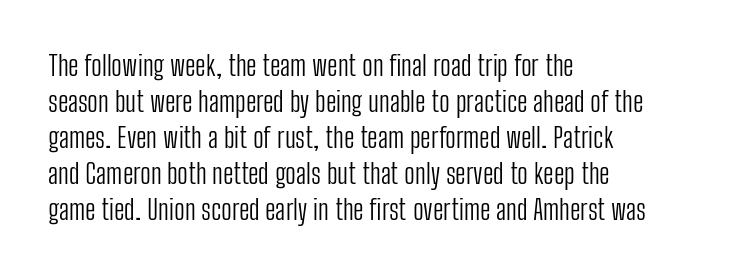
Visually the block forms a straight wall on the left and a jagged coastline on the right. Characters follow at the spacing the type designer built in. Underlining? Definitely not there. Heaviness? Minimal to ordinary, like unemphasized prose. Each letter keeps its own natural width here, so spacing adapts to shape. The typography opts for an upright posture over an oblique one.
